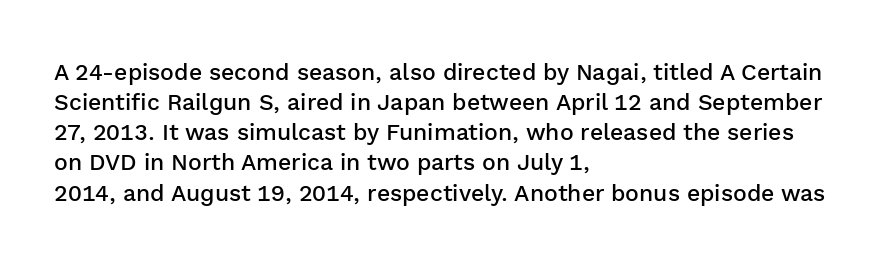
{"italic": "no", "bold": "semi", "underline": "no", "align": "left", "line_spacing": "normal", "line_spacing_ratio": 1.31, "letter_spacing": "normal", "letter_spacing_em": 0.0, "glyph_px": 23}
